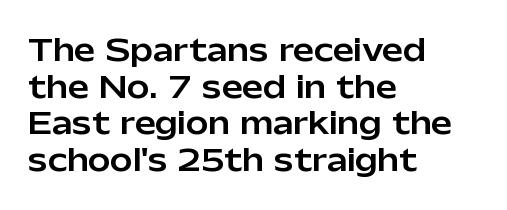
{"serif": "no", "italic": "no", "width": "normal", "stroke_contrast": "low", "x_height": "medium", "monospaced": "no", "underline": "no", "align": "left", "line_spacing_ratio": 1.22, "letter_spacing": "normal", "letter_spacing_em": 0.0, "glyph_px": 30}
